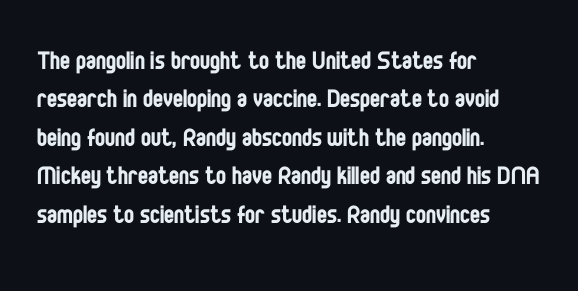
{"serif": "no", "italic": "no", "bold": "no", "weight": "regular", "width": "condensed", "stroke_contrast": "low", "x_height": "large", "monospaced": "no", "underline": "no", "align": "left", "line_spacing": "normal", "line_spacing_ratio": 1.28, "letter_spacing": "normal", "letter_spacing_em": 0.0, "glyph_px": 30}
